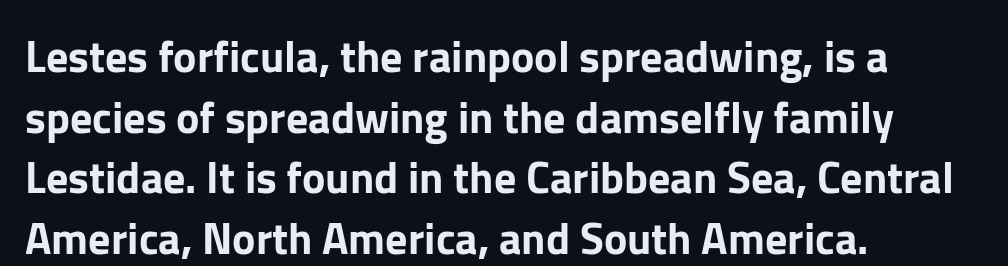
Q: Is the text italic (slanted)? A: No, it is upright.
Q: Is the typeface a serif or a sans-serif typeface? A: Sans-serif.
Q: Is the text underlined? A: No.
Q: How is the paragraph aligned? A: Left-aligned.
Q: Is the spacing between letters normal or unusually wide? A: Normal.
Q: Is the spacing between lines tight, normal or loose? A: Normal.
Q: Width (condensed, normal, or wide)? A: Normal.
Q: Stroke contrast? A: Low.
Q: x-height? A: Medium.
Q: Monospaced? A: No.
